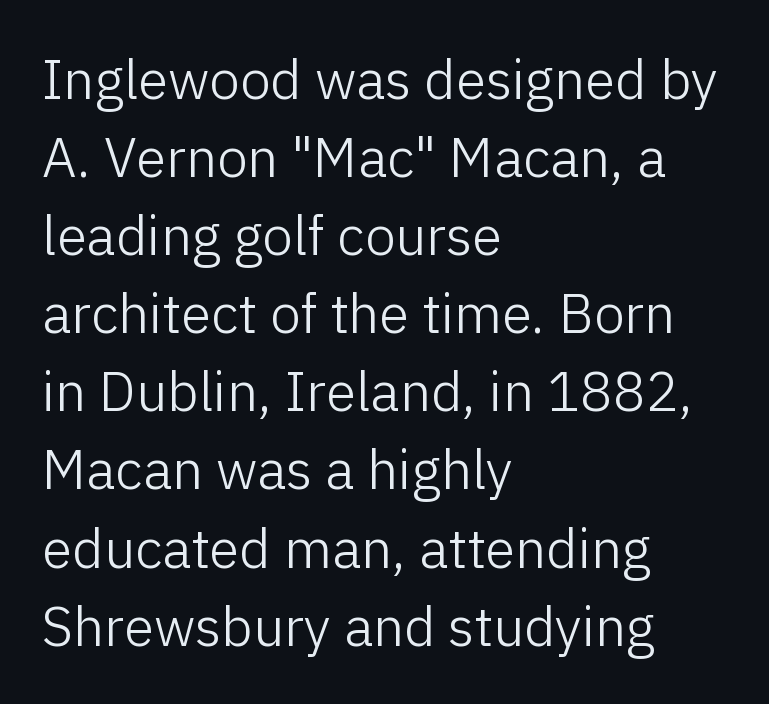
{"serif": "no", "italic": "no", "bold": "no", "weight": "light", "width": "normal", "stroke_contrast": "low", "x_height": "medium", "monospaced": "no", "underline": "no", "align": "left", "line_spacing": "normal", "line_spacing_ratio": 1.42, "letter_spacing": "normal", "letter_spacing_em": 0.0, "glyph_px": 55}
